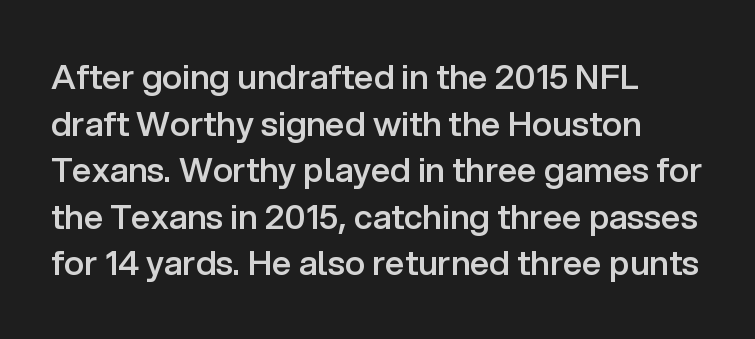
The image shows 34 px semibold sans-serif type, upright; set normal line spacing (1.37x), normal letter spacing, not underlined; low stroke contrast and a medium x-height.
